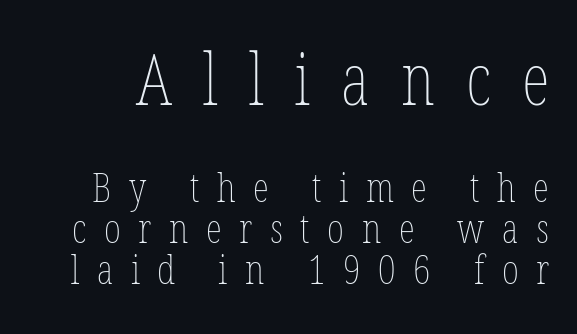
The rendering inserts visible extra space after every character. This sample has the flowing, uneven cadence of proportional lettering. Nothing heavy about these letters — not bold at all. The lettering stays uniformly vertical, giving the passage a roman look. Does the leading feel generous? Not at all — it's pinched.
